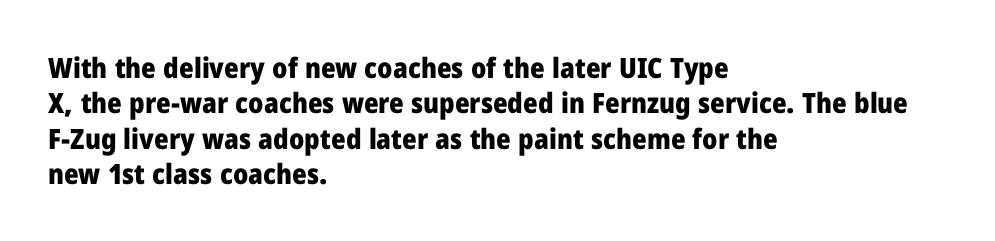
The image shows 28 px heavy sans-serif type, upright; set left-aligned, normal line spacing (1.26x), normal letter spacing, not underlined; low stroke contrast and a medium x-height.
